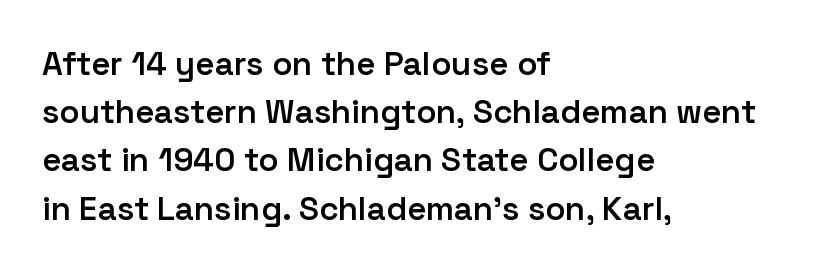
The image shows 33 px semibold sans-serif type, upright; set left-aligned, normal line spacing (1.46x), normal letter spacing, not underlined; low stroke contrast and a medium x-height.
